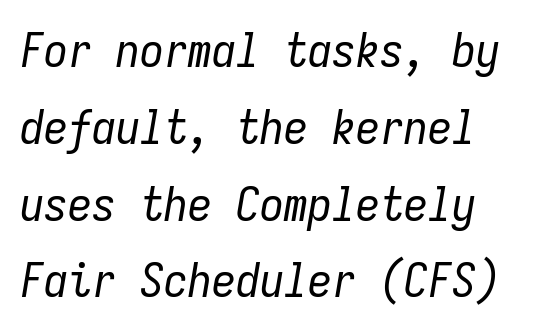
{"italic": "yes", "lean": "right", "slant_degrees": 9, "bold": "no", "weight": "regular", "width": "condensed", "stroke_contrast": "low", "x_height": "medium", "monospaced": "yes", "underline": "no", "align": "left", "line_spacing": "normal", "line_spacing_ratio": 1.6, "letter_spacing": "normal", "letter_spacing_em": 0.0, "glyph_px": 48}
